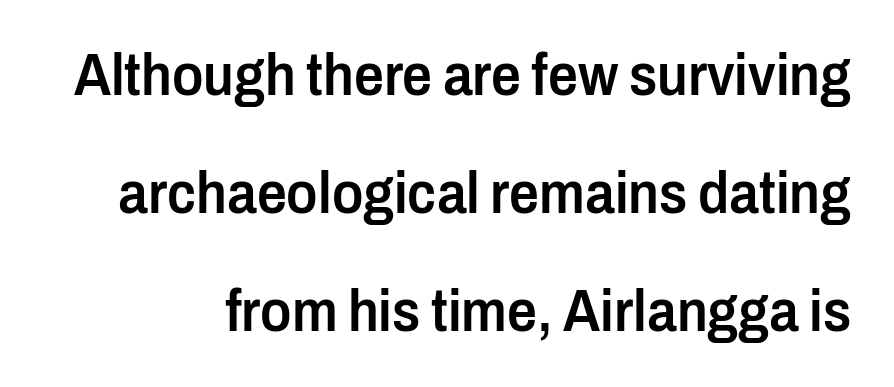
Q: Is the text bold? A: Semi-bold.
Q: Is the text italic (slanted)? A: No, it is upright.
Q: Is the typeface a serif or a sans-serif typeface? A: Sans-serif.
Q: Is the text underlined? A: No.
Q: Is the spacing between letters normal or unusually wide? A: Normal.
Q: Is the spacing between lines tight, normal or loose? A: Loose.
Q: Width (condensed, normal, or wide)? A: Condensed.
Q: Stroke contrast? A: Low.
Q: x-height? A: Medium.
Q: Monospaced? A: No.
